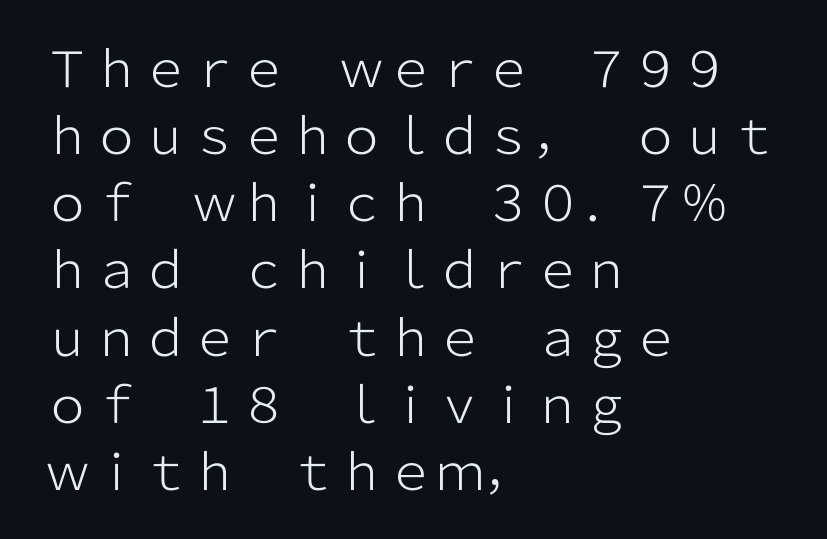
{"serif": "no", "italic": "no", "bold": "no", "weight": "light", "width": "normal", "stroke_contrast": "low", "x_height": "medium", "monospaced": "no", "underline": "no", "align": "left", "line_spacing": "normal", "line_spacing_ratio": 1.37, "letter_spacing": "normal", "letter_spacing_em": 0.0, "glyph_px": 49}
